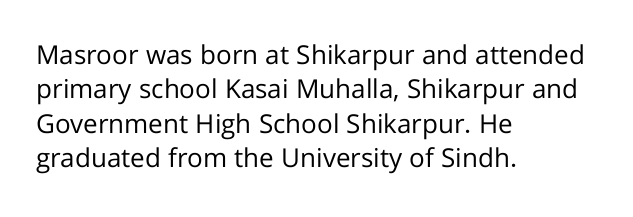
The image shows 26 px text type, upright; set left-aligned, normal line spacing (1.32x), normal letter spacing, not underlined.
